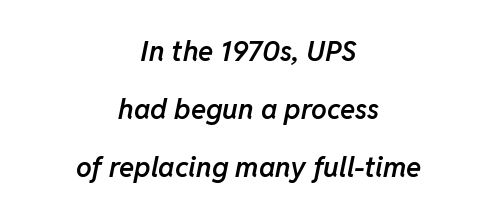
The image shows 28 px semibold type, italic (leaning right); set centered, loose line spacing (2.08x), normal letter spacing, not underlined; low stroke contrast and a medium x-height.
